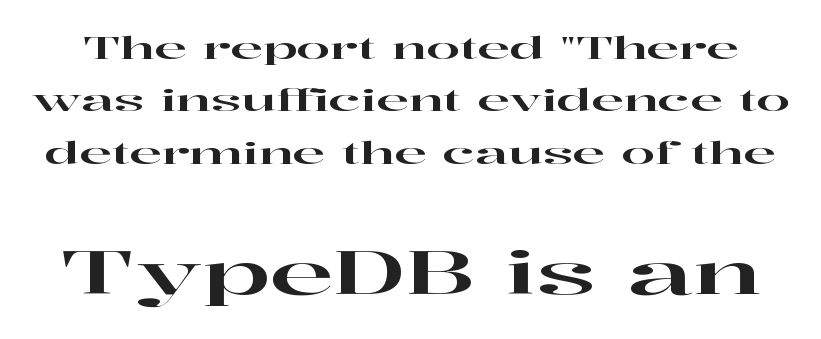
Inter-character spacing is left at the font's built-in metrics. This sample uses a serif face. It's the straight-up-and-down kind of type. Only glyphs here, with clear space below each row. Is this a fixed-width face? No — the glyphs have proportional, varying widths. The designer gave the closing block more size than the opening block.
